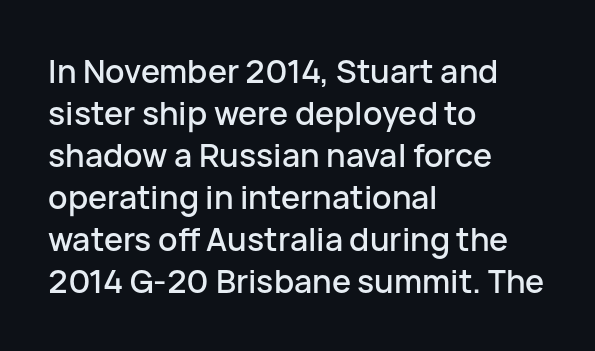
The image shows 32 px sans-serif type, upright; set left-aligned, normal line spacing (1.31x), normal letter spacing, not underlined; low stroke contrast and a medium x-height.
